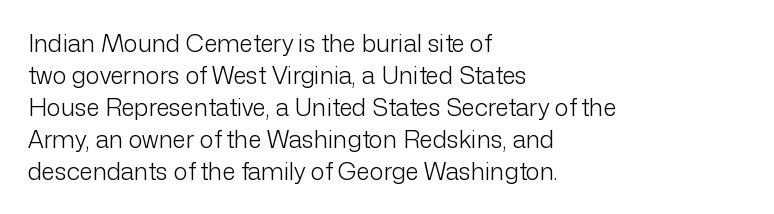
{"italic": "no", "bold": "no", "underline": "no", "align": "left", "line_spacing": "normal", "line_spacing_ratio": 1.33, "letter_spacing": "normal", "letter_spacing_em": 0.0, "glyph_px": 24}
